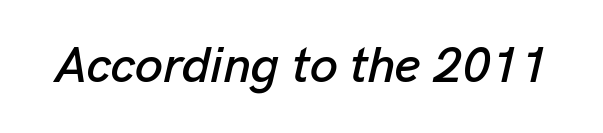
The rendering uses natural spacing where letterforms have individual widths. There's an unmistakable incline to the writing here. Letter spacing: default. Rule under the text: the space is simply empty.
